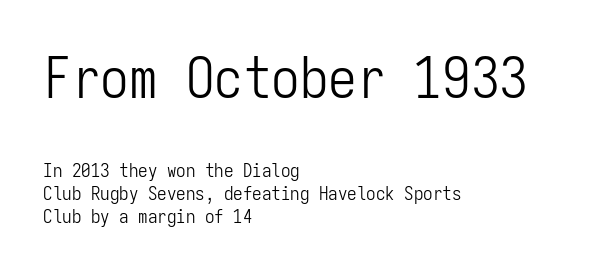
{"serif": "no", "italic": "no", "bold": "no", "weight": "light", "width": "condensed", "stroke_contrast": "low", "x_height": "medium", "monospaced": "yes", "underline": "no", "align": "left", "line_spacing_ratio": 1.22, "letter_spacing": "normal", "letter_spacing_em": 0.0, "larger_block": "first", "size_ratio": 3.0, "glyph_px": 57}
